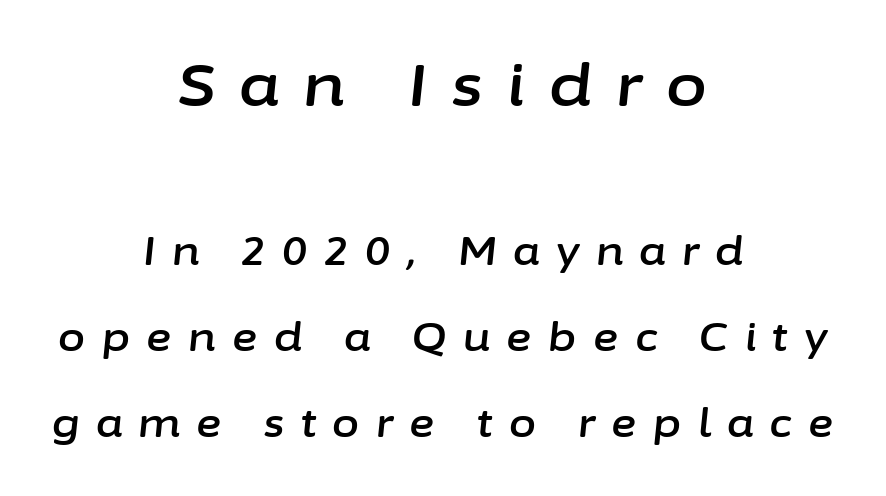
The image shows 59 px text type, italic (leaning right); set centered, loose line spacing (2.21x), unusually wide letter spacing (+0.42 em), not underlined; the first (top) block is 1.51x larger; low stroke contrast and a medium x-height.
